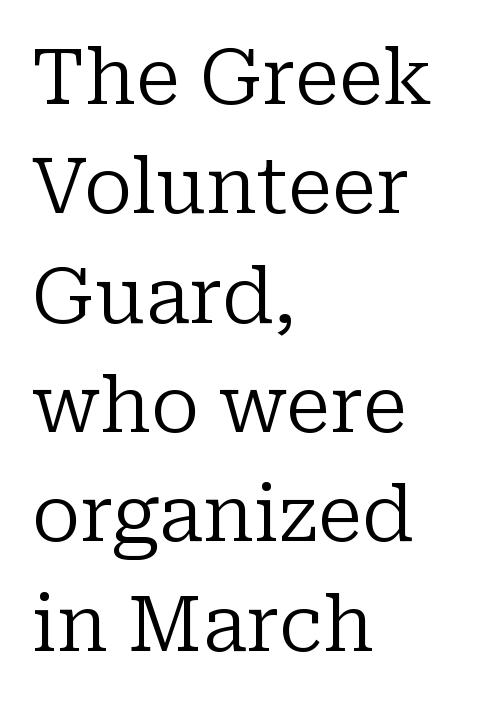
{"serif": "yes", "italic": "no", "bold": "no", "weight": "regular", "width": "normal", "stroke_contrast": "low", "x_height": "medium", "monospaced": "no", "underline": "no", "align": "left", "line_spacing": "normal", "line_spacing_ratio": 1.42, "letter_spacing": "normal", "letter_spacing_em": 0.0, "glyph_px": 77}
